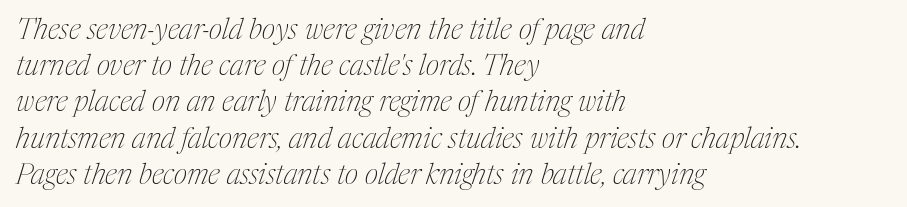
The image shows 29 px thin, condensed serif type, italic (leaning right); set left-aligned, normal line spacing (1.25x), normal letter spacing, not underlined; medium stroke contrast and a medium x-height.
